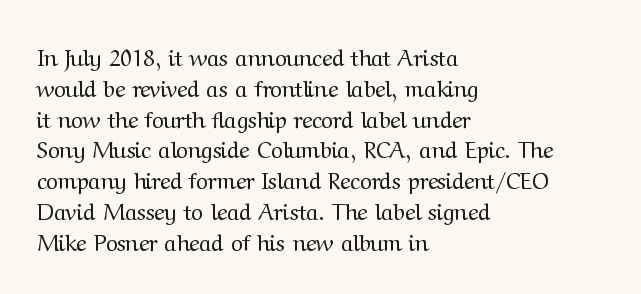
The image shows 23 px text type, upright; set left-aligned, normal line spacing (1.34x), normal letter spacing, not underlined.
